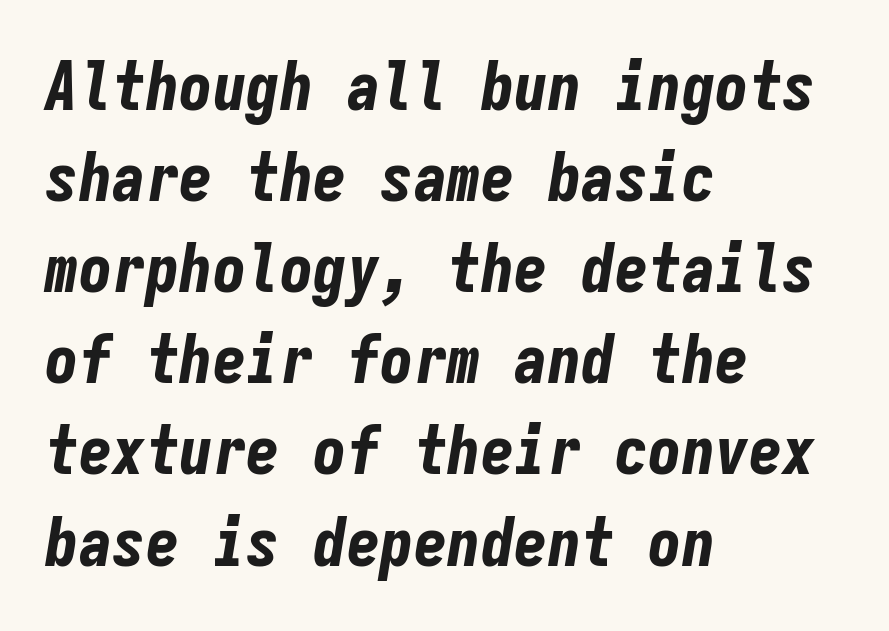
Q: Is the text bold? A: Yes.
Q: Is the text italic (slanted)? A: Yes, it leans right by about 9 degrees.
Q: Is the text underlined? A: No.
Q: How is the paragraph aligned? A: Left-aligned.
Q: Is the spacing between letters normal or unusually wide? A: Normal.
Q: Is the spacing between lines tight, normal or loose? A: Normal.
Q: Width (condensed, normal, or wide)? A: Condensed.
Q: Stroke contrast? A: Low.
Q: x-height? A: Medium.
Q: Monospaced? A: Yes.
